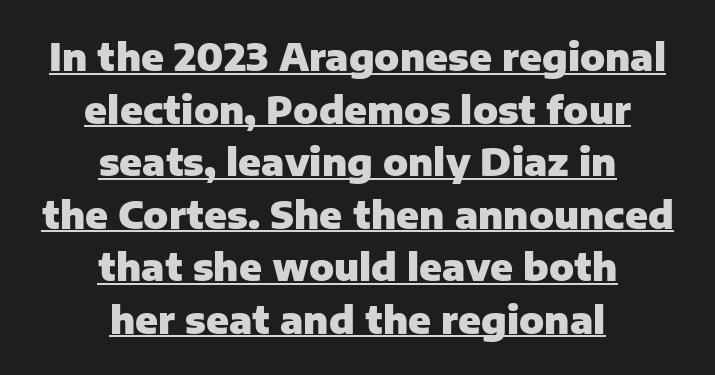
Q: Is the text bold? A: Yes.
Q: Is the text italic (slanted)? A: No, it is upright.
Q: Is the typeface a serif or a sans-serif typeface? A: Sans-serif.
Q: Is the text underlined? A: Yes.
Q: How is the paragraph aligned? A: Centered.
Q: Is the spacing between letters normal or unusually wide? A: Normal.
Q: Is the spacing between lines tight, normal or loose? A: Normal.
Q: Width (condensed, normal, or wide)? A: Normal.
Q: Stroke contrast? A: Low.
Q: x-height? A: Medium.
Q: Monospaced? A: No.
